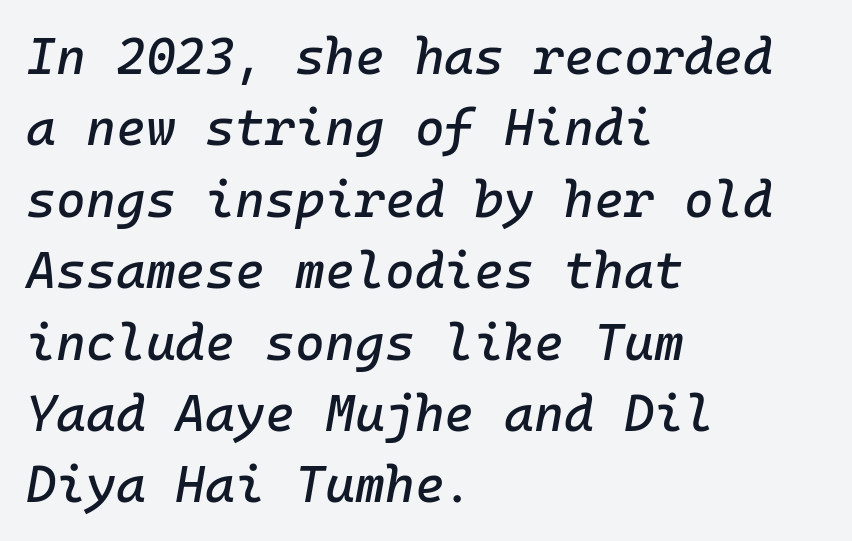
The image shows 51 px text type, italic (leaning right), monospaced; set left-aligned, normal line spacing (1.4x), normal letter spacing, not underlined; low stroke contrast and a medium x-height.
